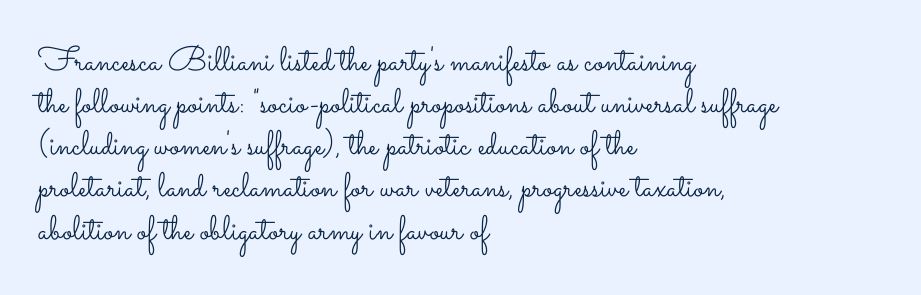
The image shows 34 px light, wide type; set left-aligned, line spacing 1.24x, normal letter spacing, not underlined; low stroke contrast and a small x-height.
